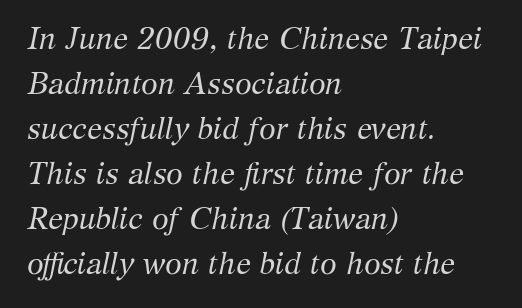
Q: Is the text bold? A: No.
Q: Is the text italic (slanted)? A: Yes, it leans right by about 12 degrees.
Q: Is the typeface a serif or a sans-serif typeface? A: Serif.
Q: Is the text underlined? A: No.
Q: How is the paragraph aligned? A: Left-aligned.
Q: Is the spacing between letters normal or unusually wide? A: Normal.
Q: Is the spacing between lines tight, normal or loose? A: Normal.
Q: Width (condensed, normal, or wide)? A: Normal.
Q: Stroke contrast? A: Medium.
Q: x-height? A: Medium.
Q: Monospaced? A: No.
